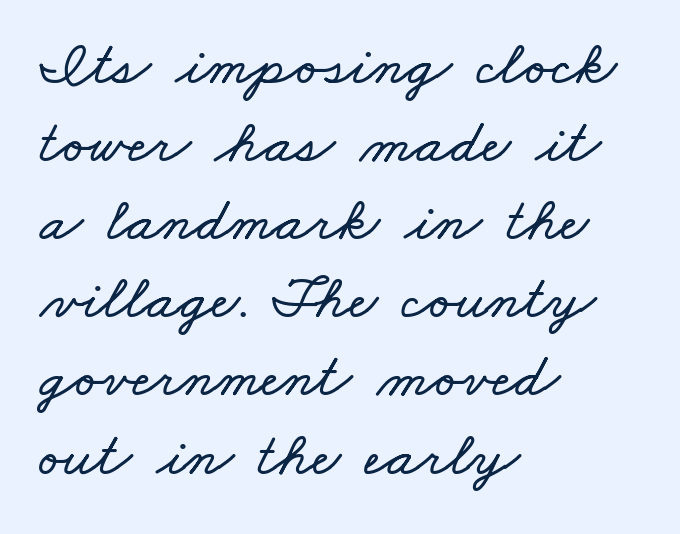
{"width": "wide", "stroke_contrast": "low", "x_height": "small", "monospaced": "no", "underline": "no", "align": "left", "line_spacing": "normal", "line_spacing_ratio": 1.26, "letter_spacing": "normal", "letter_spacing_em": 0.0, "glyph_px": 62}
